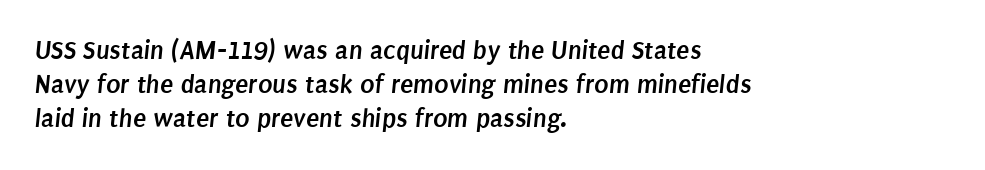
{"bold": "yes", "underline": "no", "align": "left", "line_spacing": "normal", "line_spacing_ratio": 1.26, "letter_spacing": "normal", "letter_spacing_em": 0.0, "glyph_px": 27}
